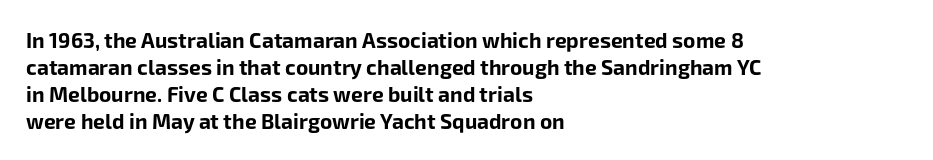
{"italic": "no", "bold": "yes", "underline": "no", "align": "left", "line_spacing": "normal", "line_spacing_ratio": 1.29, "letter_spacing": "normal", "letter_spacing_em": 0.0, "glyph_px": 21}
